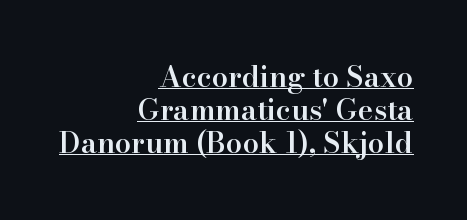
{"serif": "yes", "italic": "no", "bold": "semi", "weight": "semibold", "width": "normal", "stroke_contrast": "high", "x_height": "small", "monospaced": "no", "underline": "yes", "align": "right", "line_spacing": "tight", "line_spacing_ratio": 1.14, "letter_spacing": "normal", "letter_spacing_em": 0.0, "glyph_px": 29}
